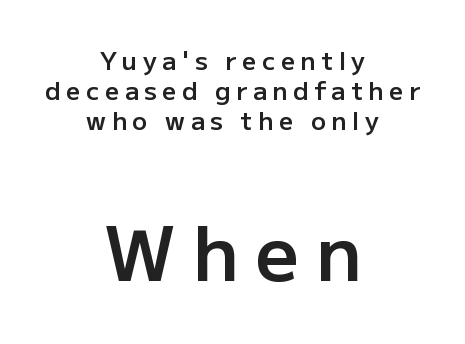
This sample uses a sans-serif face. No italicization has been applied; the sample stays upright. Each letter keeps its own natural width here, so spacing adapts to shape. The specimen omits any rule beneath the text block's lines. Inter-character spacing is expanded well beyond the font's built-in metrics. The lines are quadded center.
